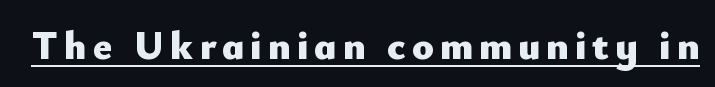
{"serif": "no", "italic": "no", "bold": "yes", "weight": "heavy", "width": "normal", "stroke_contrast": "low", "x_height": "small", "monospaced": "no", "underline": "yes", "glyph_px": 40}
